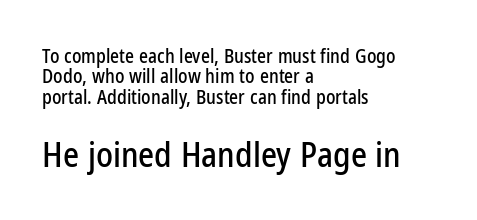
Q: Is the text italic (slanted)? A: No, it is upright.
Q: Is the typeface a serif or a sans-serif typeface? A: Sans-serif.
Q: Is the text underlined? A: No.
Q: How is the paragraph aligned? A: Left-aligned.
Q: Is the spacing between letters normal or unusually wide? A: Normal.
Q: Is the spacing between lines tight, normal or loose? A: Tight.
Q: Which block of text is set in a larger size, the first (top) or the second (bottom)? A: The second (bottom) one.
Q: Width (condensed, normal, or wide)? A: Condensed.
Q: Stroke contrast? A: Low.
Q: x-height? A: Medium.
Q: Monospaced? A: No.
